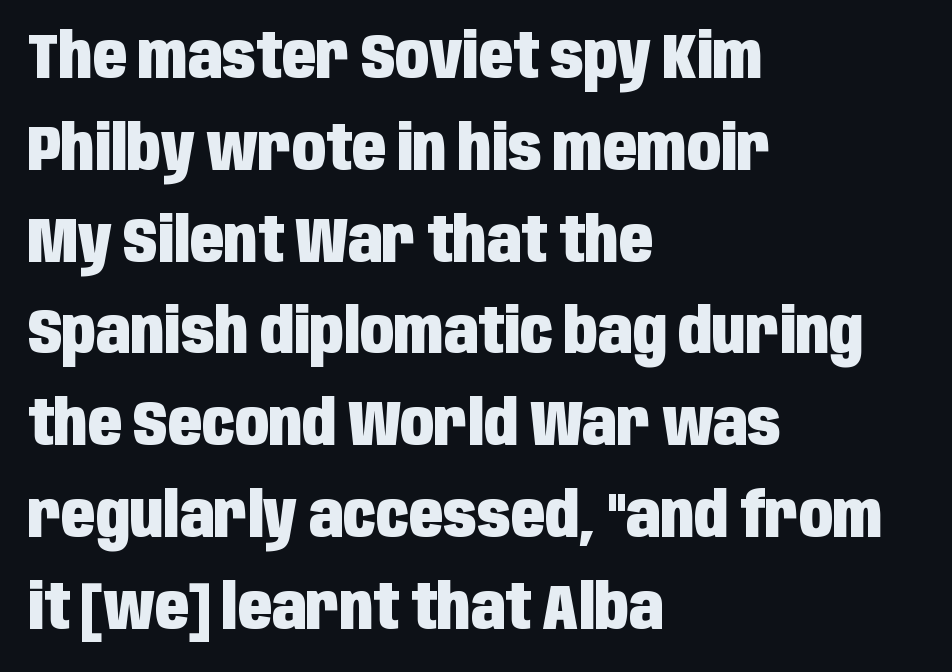
{"serif": "no", "italic": "no", "bold": "yes", "weight": "heavy", "width": "condensed", "stroke_contrast": "low", "x_height": "large", "monospaced": "no", "underline": "no", "align": "left", "line_spacing": "normal", "line_spacing_ratio": 1.48, "letter_spacing": "normal", "letter_spacing_em": 0.0, "glyph_px": 62}
